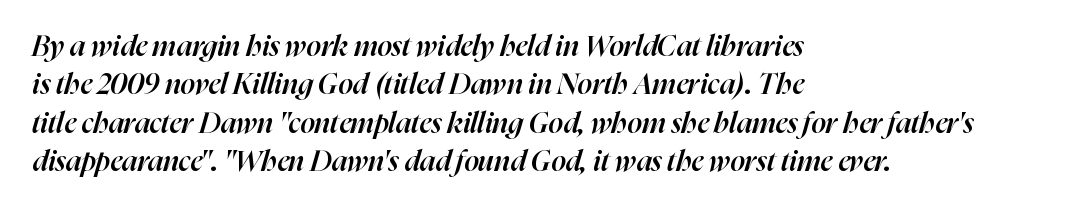
Q: Is the text bold? A: Semi-bold.
Q: Is the text italic (slanted)? A: Yes, it leans right by about 16 degrees.
Q: Is the text underlined? A: No.
Q: How is the paragraph aligned? A: Left-aligned.
Q: Is the spacing between letters normal or unusually wide? A: Normal.
Q: Is the spacing between lines tight, normal or loose? A: Normal.
Q: Width (condensed, normal, or wide)? A: Normal.
Q: Stroke contrast? A: High.
Q: x-height? A: Medium.
Q: Monospaced? A: No.
